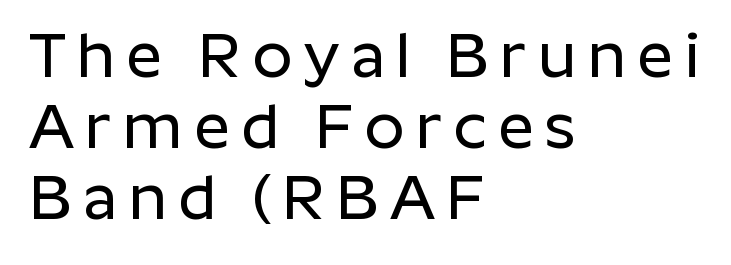
{"serif": "no", "italic": "no", "width": "normal", "stroke_contrast": "low", "x_height": "medium", "monospaced": "no", "underline": "no", "align": "left", "line_spacing": "tight", "line_spacing_ratio": 1.13, "glyph_px": 63}
